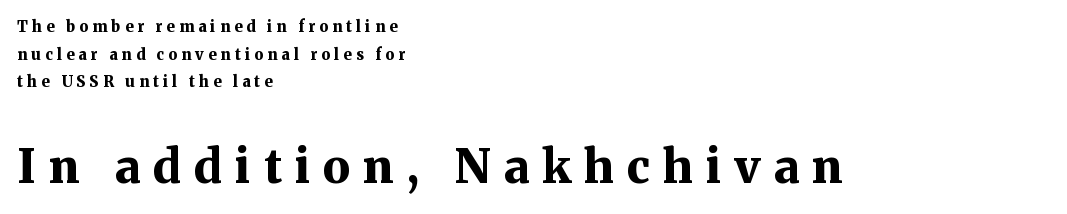
Weight check: bold — yes, fully. Every character sits straight up, as roman type does. Look at the glyph heights: the lower group is clearly the bigger setting. Layout note: lines flush left. The baseline area is clear.
